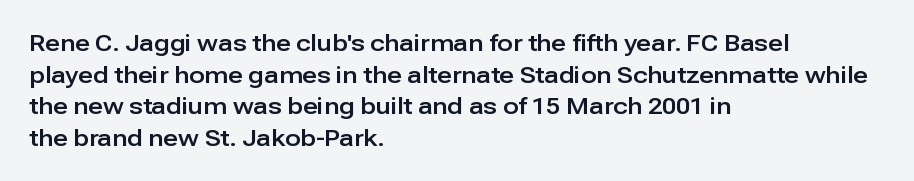
Q: Is the text italic (slanted)? A: No, it is upright.
Q: Is the text underlined? A: No.
Q: How is the paragraph aligned? A: Left-aligned.
Q: Is the spacing between letters normal or unusually wide? A: Normal.
Q: Is the spacing between lines tight, normal or loose? A: Normal.
